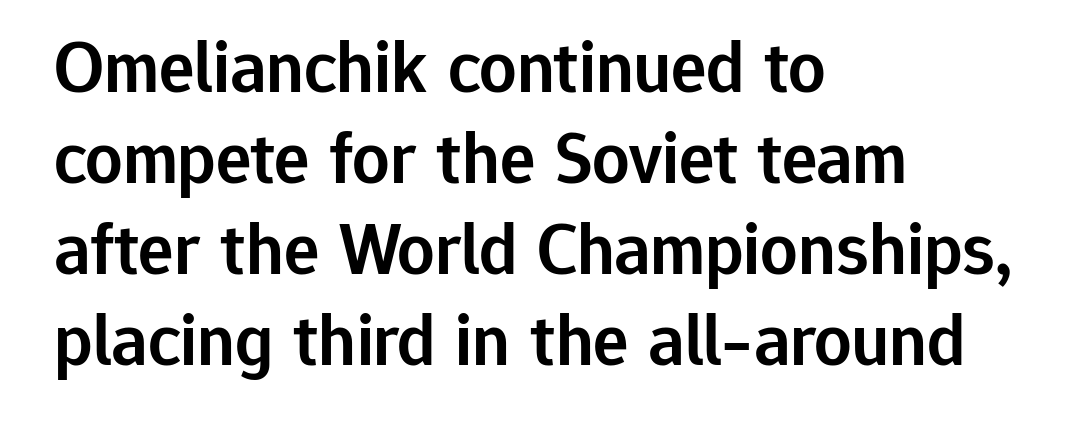
Does the lettering tilt? It doesn't — this is upright. Varying glyph widths throughout — classic text-font behaviour. Is the block centered? No — it sits flush against the left margin. Are there feet on the stems? There aren't — it's a sans. The characters look somewhat weighty, a semibold short of true bold.
